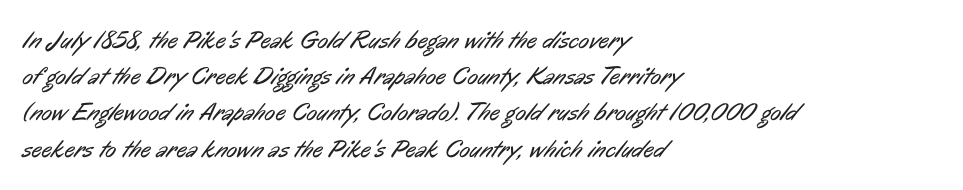
Has an underline been added? It has not. The passage shown has conventional tracking throughout. Heaviness? Minimal to ordinary, like unemphasized prose. Rows of type keep a routine distance in the vertical direction. These lines are set flush left with a ragged right edge.
